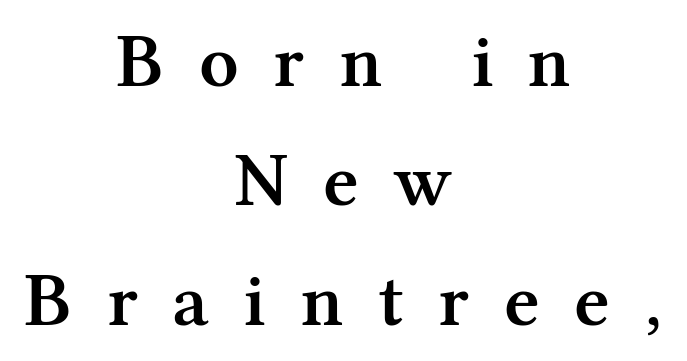
Q: Is the text bold? A: Semi-bold.
Q: Is the text italic (slanted)? A: No, it is upright.
Q: Is the typeface a serif or a sans-serif typeface? A: Serif.
Q: Is the text underlined? A: No.
Q: How is the paragraph aligned? A: Centered.
Q: Is the spacing between letters normal or unusually wide? A: Unusually wide.
Q: Is the spacing between lines tight, normal or loose? A: Normal.
Q: Width (condensed, normal, or wide)? A: Normal.
Q: Stroke contrast? A: Medium.
Q: x-height? A: Medium.
Q: Monospaced? A: No.
